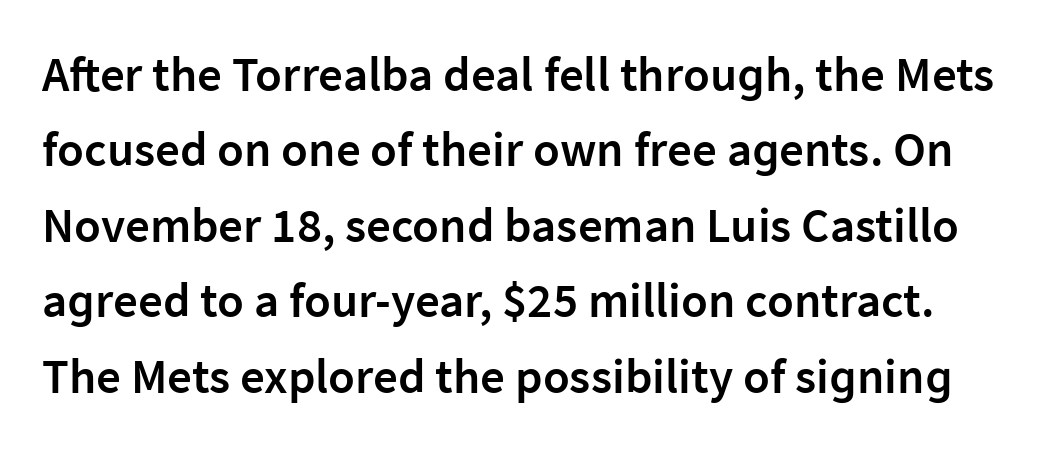
The face used here is rendered with its standard letterfit. What weight is shown? A semibold, between regular and bold. Letters rest on an invisible, unmarked baseline. Vertical strokes here are truly vertical. Quick note: interline space is typical. Spacing verdict: proportional, widths tailored to each character.
